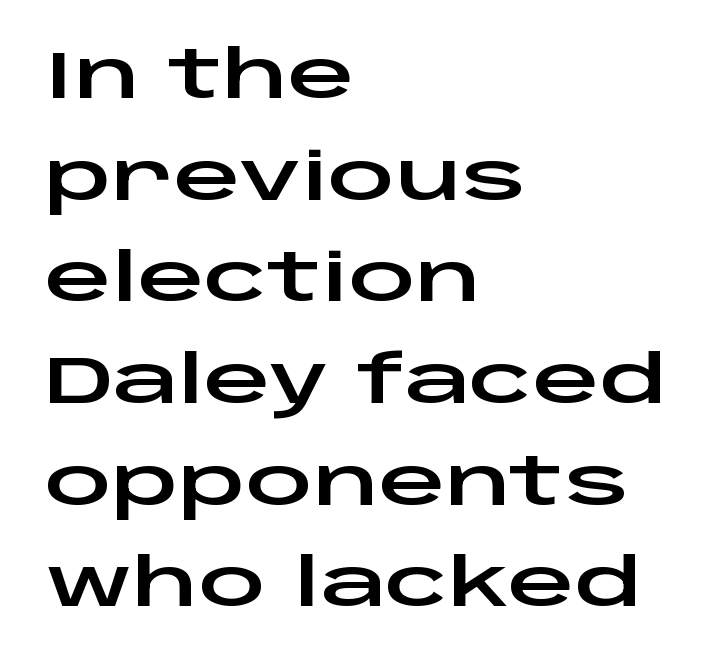
The image shows 66 px wide sans-serif type, upright; set left-aligned, normal line spacing (1.54x), normal letter spacing, not underlined; low stroke contrast and a large x-height.
